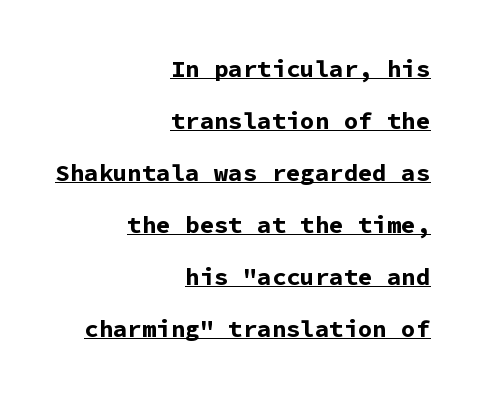
The image shows 24 px bold type, upright; set right-aligned, loose line spacing (2.17x), normal letter spacing, underlined.
